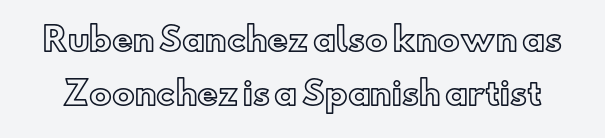
Glance below the letters and you will spot only blank space. Ordinary non-slanted type is in use. There is no visible air inserted between adjacent glyphs. The vertical gap from one line to the next is medium.
